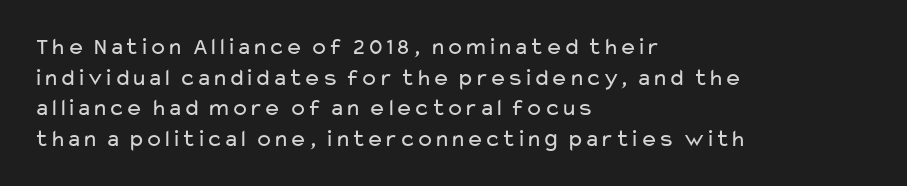
Is the type heavy? It reads as light-to-regular instead. Leftover space on each line is placed entirely after the last word. Characters follow at the spacing the type designer built in. The passage shown stacks its lines at a standard gap.
